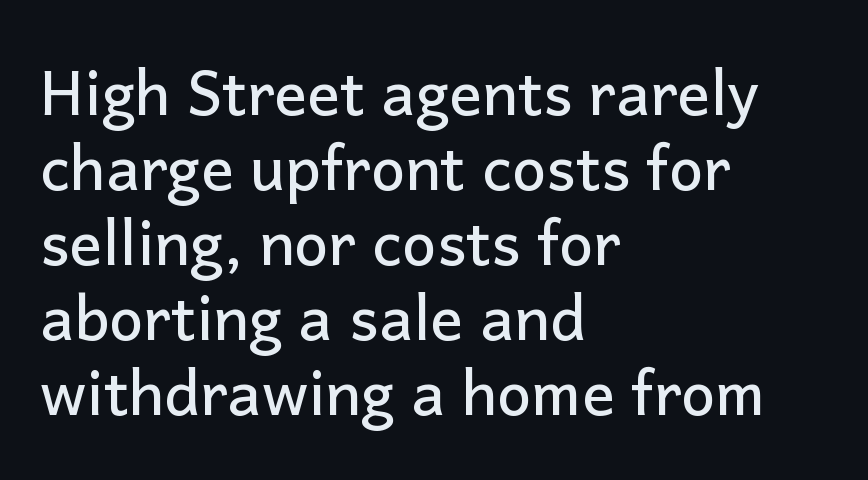
Q: Is the text italic (slanted)? A: No, it is upright.
Q: Is the typeface a serif or a sans-serif typeface? A: Sans-serif.
Q: Is the text underlined? A: No.
Q: How is the paragraph aligned? A: Left-aligned.
Q: Is the spacing between letters normal or unusually wide? A: Normal.
Q: Width (condensed, normal, or wide)? A: Normal.
Q: Stroke contrast? A: Low.
Q: x-height? A: Medium.
Q: Monospaced? A: No.
